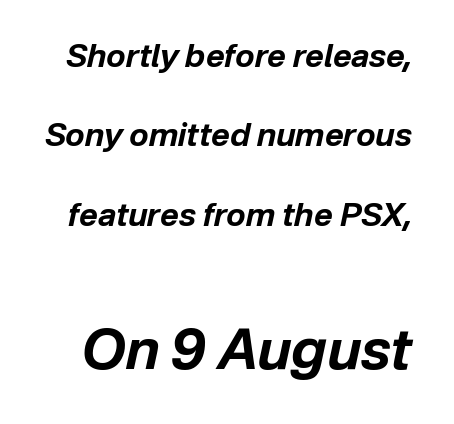
{"italic": "yes", "lean": "right", "slant_degrees": 12, "bold": "yes", "weight": "bold", "width": "normal", "stroke_contrast": "low", "x_height": "medium", "monospaced": "no", "underline": "no", "line_spacing": "loose", "line_spacing_ratio": 2.48, "letter_spacing": "normal", "letter_spacing_em": 0.0, "larger_block": "second", "size_ratio": 1.75, "glyph_px": 56}
